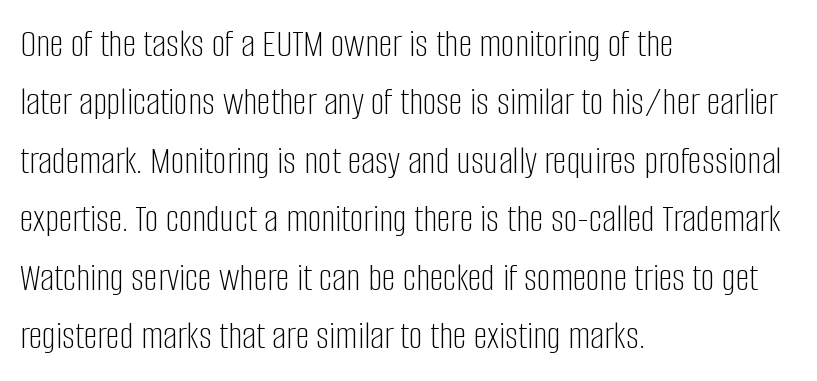
Q: Is the text bold? A: No.
Q: Is the text italic (slanted)? A: No, it is upright.
Q: Is the typeface a serif or a sans-serif typeface? A: Sans-serif.
Q: Is the text underlined? A: No.
Q: How is the paragraph aligned? A: Left-aligned.
Q: Is the spacing between letters normal or unusually wide? A: Normal.
Q: Is the spacing between lines tight, normal or loose? A: Normal.
Q: Width (condensed, normal, or wide)? A: Condensed.
Q: Stroke contrast? A: Low.
Q: x-height? A: Large.
Q: Monospaced? A: No.
